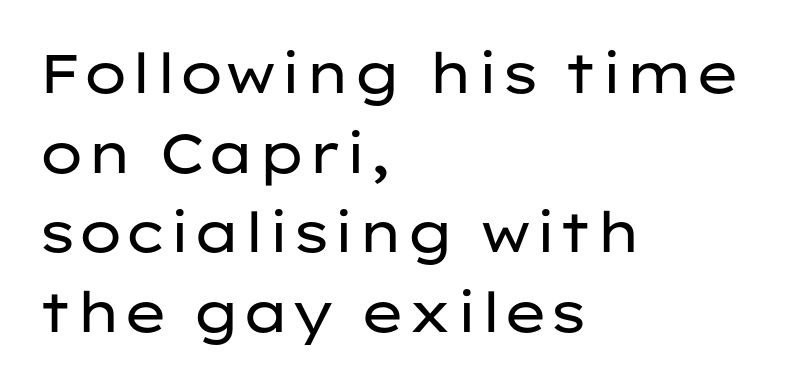
The image shows 55 px regular-weight, wide sans-serif type, upright; set left-aligned, normal line spacing (1.45x), normal letter spacing, not underlined; low stroke contrast and a medium x-height.
